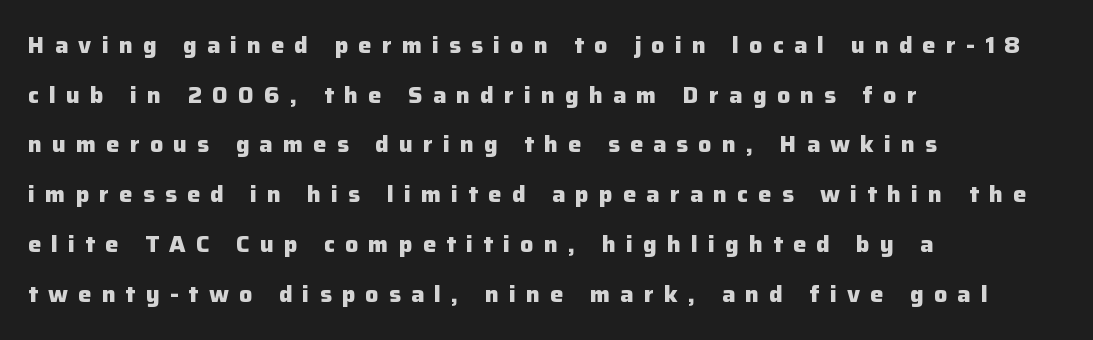
Q: Is the text bold? A: Yes.
Q: Is the text italic (slanted)? A: No, it is upright.
Q: Is the text underlined? A: No.
Q: How is the paragraph aligned? A: Left-aligned.
Q: Is the spacing between letters normal or unusually wide? A: Unusually wide.
Q: Is the spacing between lines tight, normal or loose? A: Loose.
